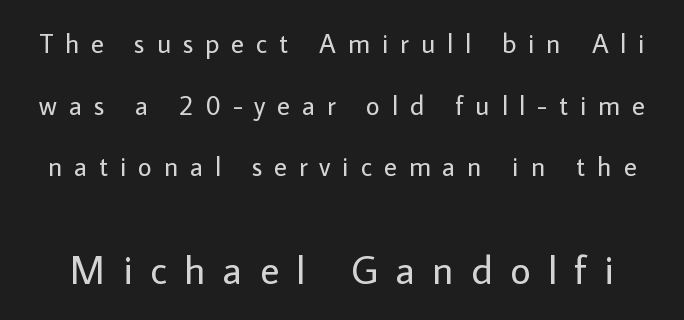
The passage shown is typed in a proportional face where columns would drift. The block of text is sparse from top to bottom, with ample space between rows. The characters display no serif detailing; their extremities are plain. No word sits above an underline.
